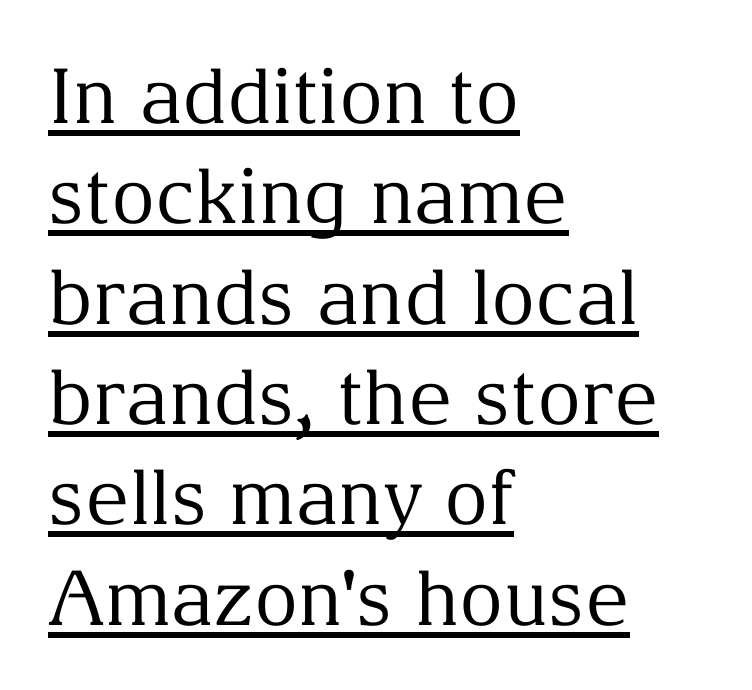
One-word summary of the alignment: left. Style check: upright. No letter is thick-stroked: the sample isn't bold. You could not count columns in this text — the font is proportionally spaced. In terms of letterspacing, this is plain default setting.
